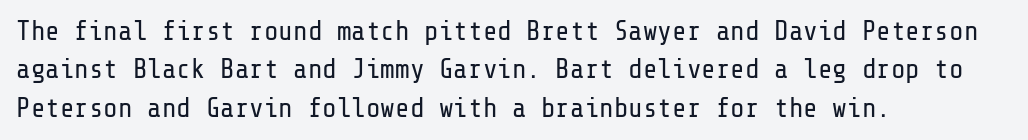
Every row of glyphs begins at an identical x-position on the left. A roman cut, with each character standing at attention. Does the leading feel generous? No, just average. The tracking reads as untouched default to a designer's eye.
